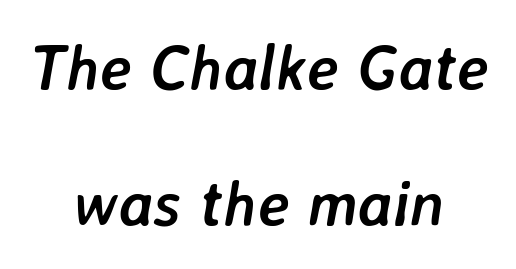
The image shows 64 px semibold type, italic (leaning right); set centered, loose line spacing (2.13x), normal letter spacing, not underlined; low stroke contrast and a medium x-height.
